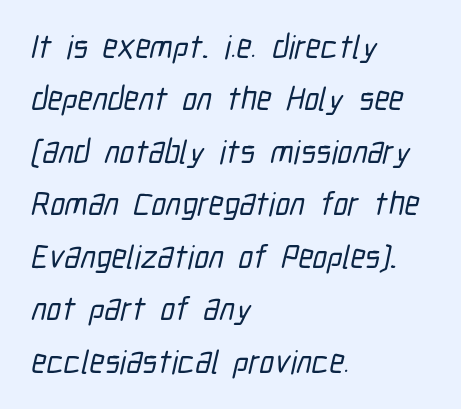
Only glyphs here, with clear space below each row. Typeset ragged right — the left edge is the straight one. The line-height multiplier appears to be the usual default. Varying glyph widths throughout — classic text-font behaviour. The letters carry no serifs — their stems end cleanly without finishing strokes.
